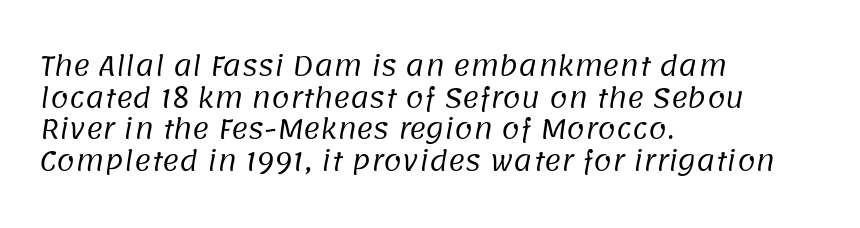
{"bold": "no", "underline": "no", "align": "left", "line_spacing_ratio": 1.22, "letter_spacing": "normal", "letter_spacing_em": 0.0, "glyph_px": 26}
